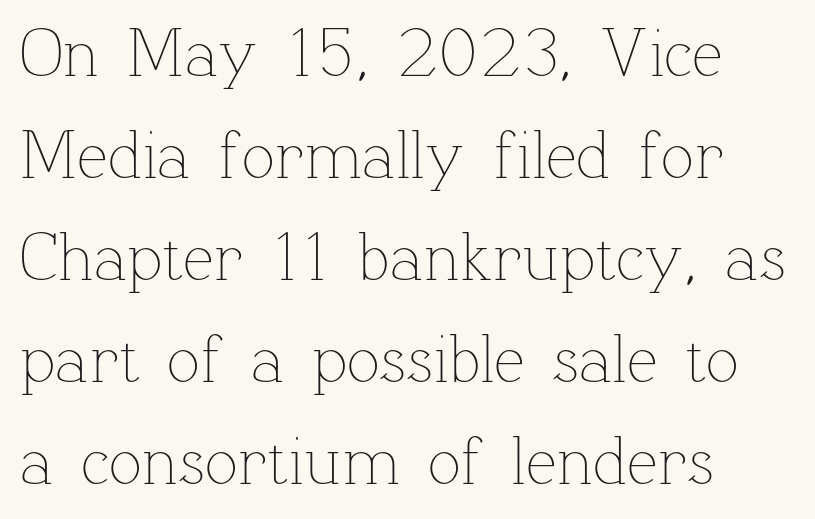
Honestly, the row spacing looks completely unremarkable. The letters advance in unequal steps, a hallmark of proportional type. The letterforms sit shoulder to shoulder at normal distance. Casual observation: everything's shoved over to the left. Underlining? Definitely not there. Do the letters lean? They stand straight.
